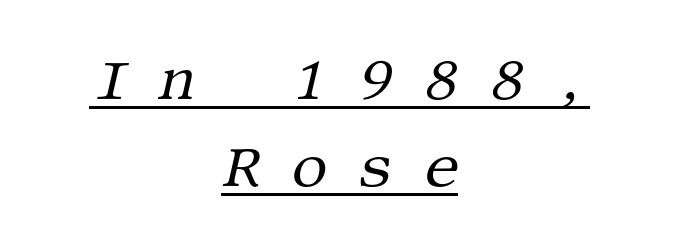
The image shows 58 px regular-weight serif type, italic (leaning right); set centered, normal line spacing (1.5x), unusually wide letter spacing (+0.5 em), underlined; medium stroke contrast and a large x-height.
